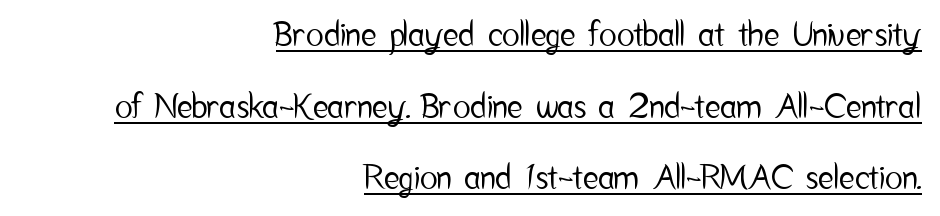
Each letter keeps its own natural width here, so spacing adapts to shape. What's the leading like? Stretched, with rows far apart. Looks like someone drew a line under every word here. What stands out about the letter spacing? Nothing — it is the standard amount. The passage shown is typeset with a sans-serif family. This is roman type, the default non-slanted kind.
